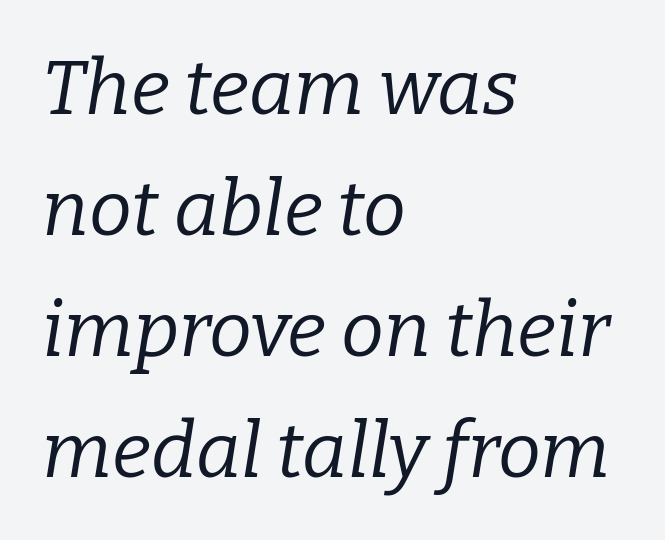
The image shows 77 px regular-weight serif type, italic (leaning right); set left-aligned, normal line spacing (1.57x), normal letter spacing, not underlined; low stroke contrast and a medium x-height.
